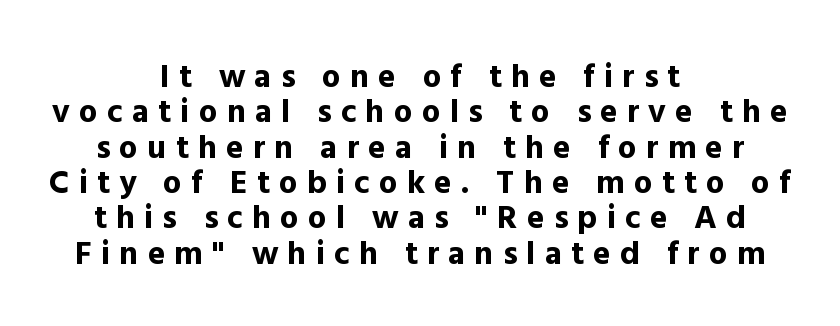
Q: Is the text bold? A: Yes.
Q: Is the text italic (slanted)? A: No, it is upright.
Q: Is the typeface a serif or a sans-serif typeface? A: Sans-serif.
Q: Is the text underlined? A: No.
Q: How is the paragraph aligned? A: Centered.
Q: Is the spacing between letters normal or unusually wide? A: Unusually wide.
Q: Is the spacing between lines tight, normal or loose? A: Tight.
Q: Width (condensed, normal, or wide)? A: Normal.
Q: x-height? A: Medium.
Q: Monospaced? A: No.
